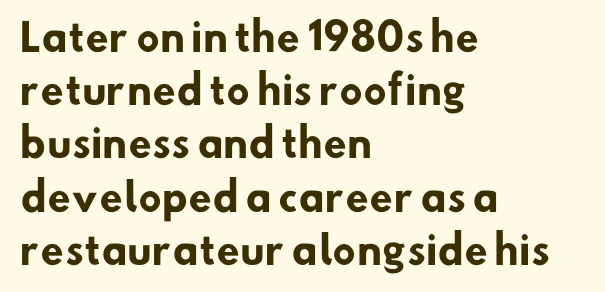
The rendering shows plain stroke endings on the letterforms — a sans-serif design. The text block is weighted toward the left margin, trailing off unevenly rightward. If you measured baseline to baseline, you'd find a middling distance. The sample has been set heavy, in full bold. The face used here is rendered with its standard letterfit.
